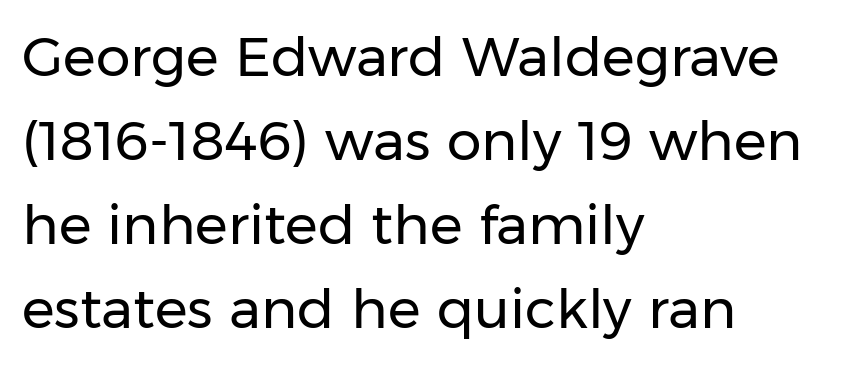
Q: Is the text bold? A: No.
Q: Is the text italic (slanted)? A: No, it is upright.
Q: Is the typeface a serif or a sans-serif typeface? A: Sans-serif.
Q: Is the text underlined? A: No.
Q: How is the paragraph aligned? A: Left-aligned.
Q: Is the spacing between letters normal or unusually wide? A: Normal.
Q: Is the spacing between lines tight, normal or loose? A: Normal.
Q: Width (condensed, normal, or wide)? A: Normal.
Q: Stroke contrast? A: Low.
Q: x-height? A: Medium.
Q: Monospaced? A: No.
